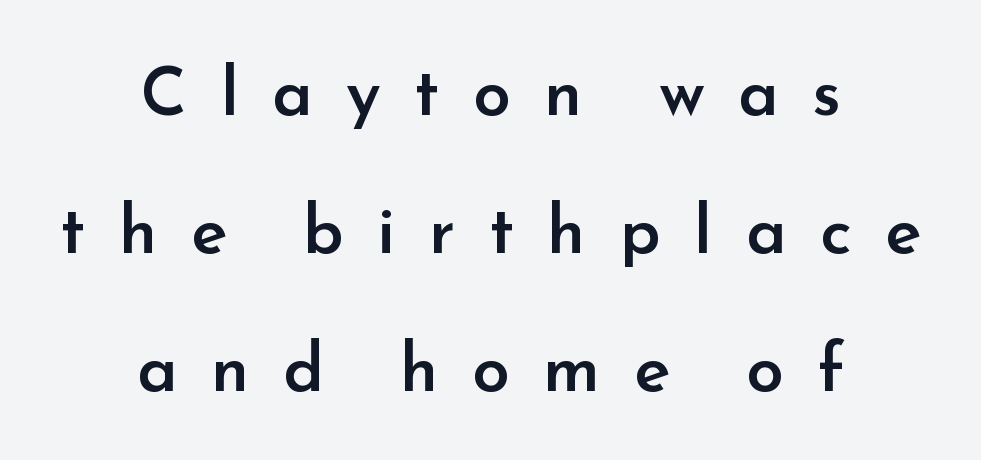
Q: Is the text bold? A: Semi-bold.
Q: Is the text italic (slanted)? A: No, it is upright.
Q: Is the typeface a serif or a sans-serif typeface? A: Sans-serif.
Q: Is the text underlined? A: No.
Q: How is the paragraph aligned? A: Centered.
Q: Is the spacing between letters normal or unusually wide? A: Unusually wide.
Q: Is the spacing between lines tight, normal or loose? A: Loose.
Q: Width (condensed, normal, or wide)? A: Normal.
Q: Stroke contrast? A: Low.
Q: x-height? A: Small.
Q: Monospaced? A: No.
